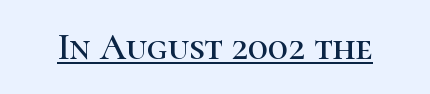
{"serif": "yes", "italic": "no", "width": "normal", "stroke_contrast": "high", "x_height": "medium", "monospaced": "no", "underline": "yes", "letter_spacing": "normal", "letter_spacing_em": 0.0, "glyph_px": 37}
